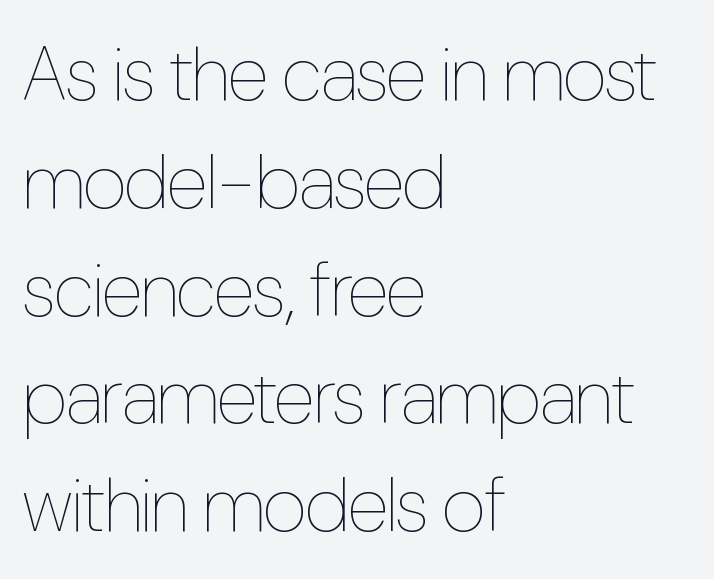
Between one letter and the next there's only the usual sliver of space. Stems and bowls with no extra thickness — not bold. You could not count columns in this text — the font is proportionally spaced. Horizontal bands of white between lines are of average thickness.
